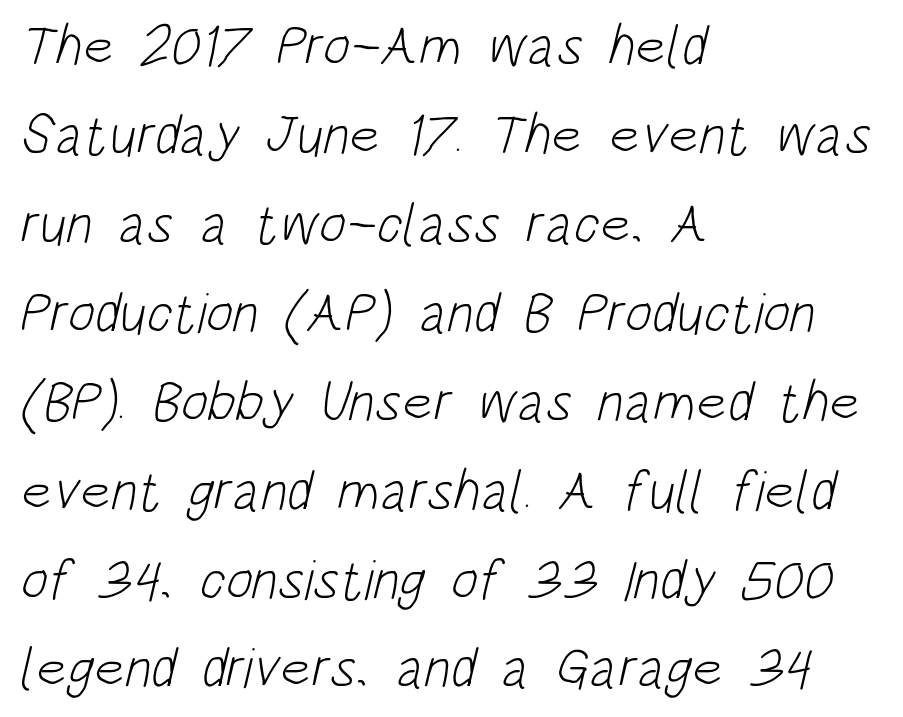
{"serif": "no", "bold": "no", "weight": "light", "width": "condensed", "stroke_contrast": "low", "x_height": "large", "monospaced": "no", "underline": "no", "align": "left", "line_spacing": "normal", "line_spacing_ratio": 1.56, "letter_spacing": "normal", "letter_spacing_em": 0.0, "glyph_px": 57}
